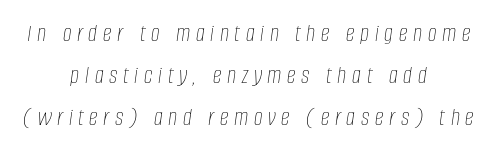
{"italic": "yes", "lean": "right", "slant_degrees": 8, "bold": "no", "underline": "no", "align": "center", "line_spacing": "normal", "line_spacing_ratio": 1.68, "letter_spacing": "wide", "letter_spacing_em": 0.23, "glyph_px": 25}
